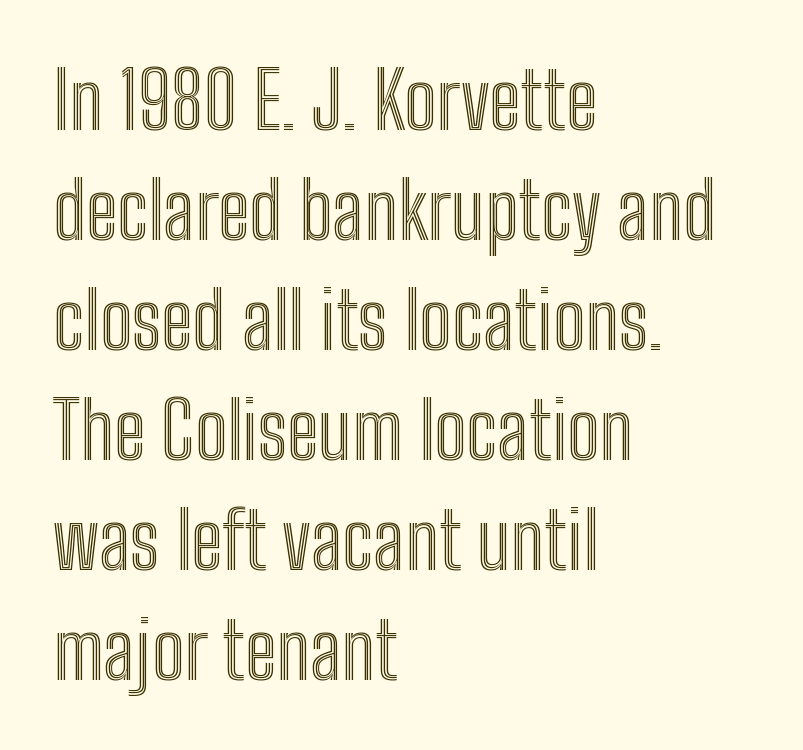
Q: Is the text italic (slanted)? A: No, it is upright.
Q: Is the text underlined? A: No.
Q: How is the paragraph aligned? A: Left-aligned.
Q: Is the spacing between letters normal or unusually wide? A: Normal.
Q: Is the spacing between lines tight, normal or loose? A: Normal.
Q: Width (condensed, normal, or wide)? A: Condensed.
Q: x-height? A: Medium.
Q: Monospaced? A: No.
